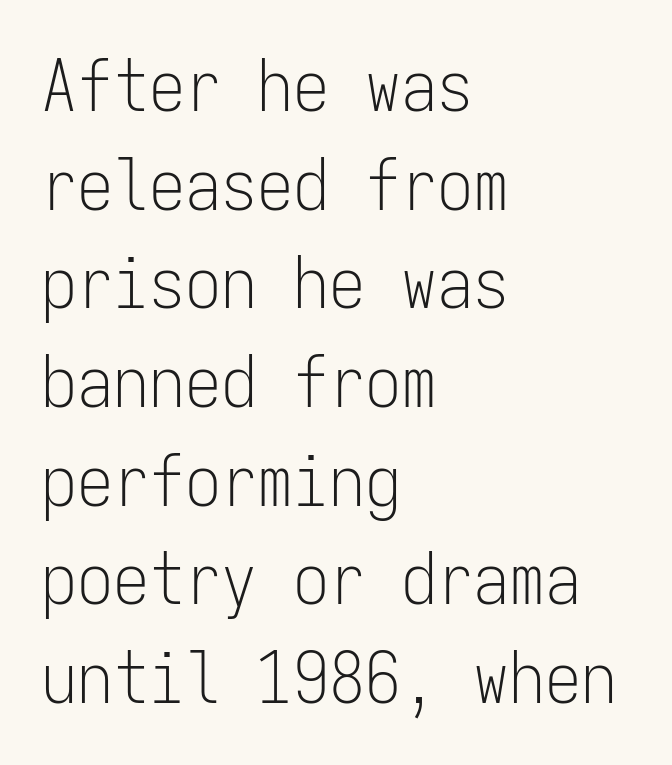
{"serif": "no", "italic": "no", "bold": "no", "weight": "light", "width": "condensed", "stroke_contrast": "low", "x_height": "medium", "monospaced": "yes", "underline": "no", "align": "left", "line_spacing": "normal", "line_spacing_ratio": 1.37, "letter_spacing": "normal", "letter_spacing_em": 0.0, "glyph_px": 72}
